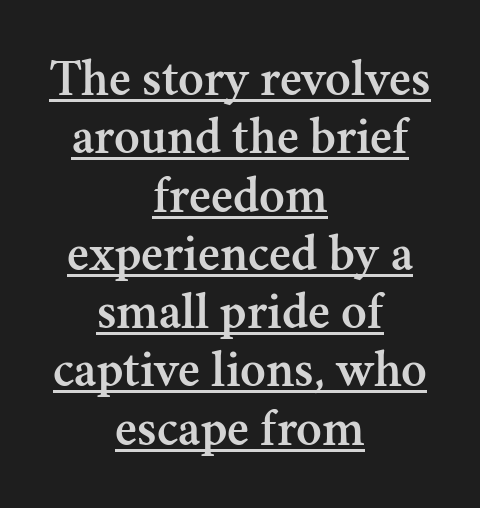
{"serif": "yes", "italic": "no", "width": "normal", "stroke_contrast": "medium", "x_height": "small", "monospaced": "no", "underline": "yes", "align": "center", "line_spacing": "tight", "line_spacing_ratio": 1.1, "letter_spacing": "normal", "letter_spacing_em": 0.0, "glyph_px": 53}
